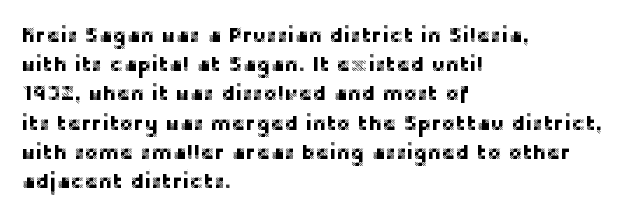
Each word holds together tightly as a unit, with standard inter-letter gaps. Left-aligned paragraph, ragged on the right. The vertical gap from one line to the next is medium. Nope, not italic — everything's standing straight. Check the space under the baseline: it is left empty.
